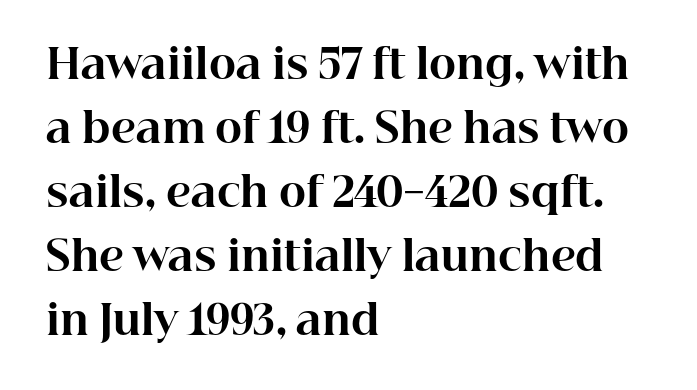
A roman cut, with each character standing at attention. Each new line begins a customary step beneath the previous one. Does the type have serifs? Yes, each stem ends in a small foot. Anything drawn beneath the words? Only blank space. The horizontal fit of the characters is conventional and even.
